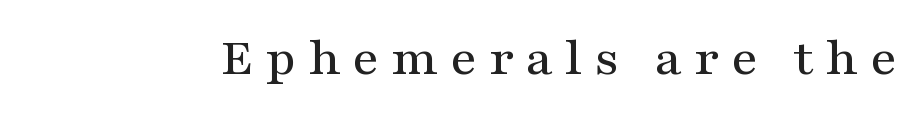
{"serif": "yes", "italic": "no", "width": "wide", "stroke_contrast": "medium", "x_height": "medium", "monospaced": "no", "underline": "no", "letter_spacing": "wide", "letter_spacing_em": 0.22, "glyph_px": 54}
